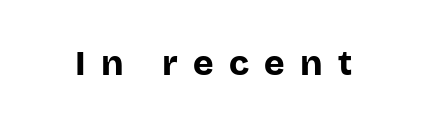
{"serif": "no", "italic": "no", "bold": "yes", "weight": "bold", "width": "normal", "stroke_contrast": "low", "x_height": "large", "monospaced": "no", "underline": "no", "letter_spacing": "wide", "letter_spacing_em": 0.44, "glyph_px": 35}
